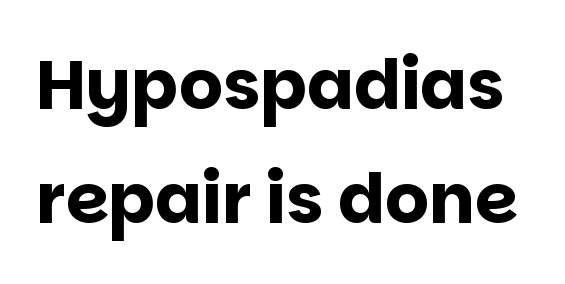
Q: Is the text bold? A: Yes.
Q: Is the text italic (slanted)? A: No, it is upright.
Q: Is the typeface a serif or a sans-serif typeface? A: Sans-serif.
Q: Is the text underlined? A: No.
Q: Is the spacing between letters normal or unusually wide? A: Normal.
Q: Is the spacing between lines tight, normal or loose? A: Normal.
Q: Width (condensed, normal, or wide)? A: Normal.
Q: Stroke contrast? A: Low.
Q: x-height? A: Large.
Q: Monospaced? A: No.
